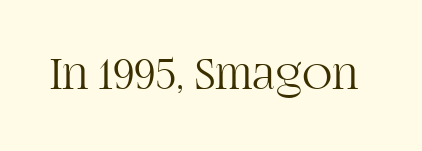
You can tell from the footed stems that serif type was used. The words here are not underlined. Do the characters align in a grid? No, the font is proportional. The line texture is even and compact thanks to regular tracking. No letter is thick-stroked: the sample isn't bold.
